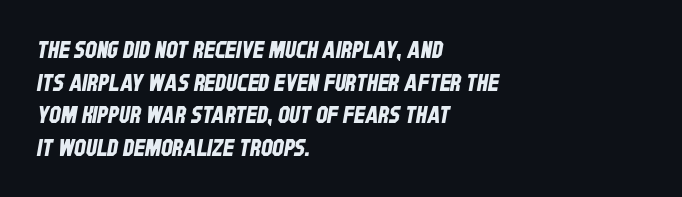
Is the block centered? No — it sits flush against the left margin. Check under the words: just untouched page. What's the leading like? Ordinary, nothing unusual. Inter-character spacing is left at the font's built-in metrics.
